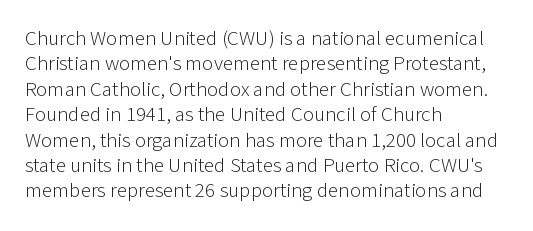
{"italic": "no", "bold": "no", "underline": "no", "align": "left", "line_spacing_ratio": 1.21, "letter_spacing": "normal", "letter_spacing_em": 0.0, "glyph_px": 21}
